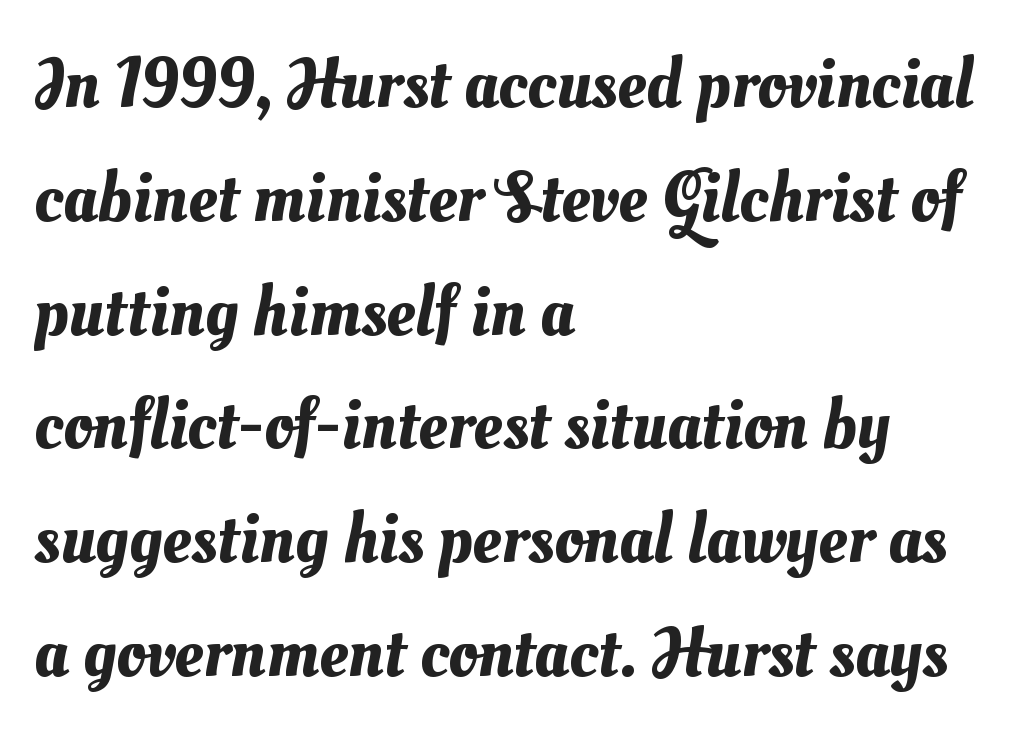
The image shows 72 px text type; set left-aligned, normal line spacing (1.58x), normal letter spacing, not underlined; medium stroke contrast and a small x-height.
